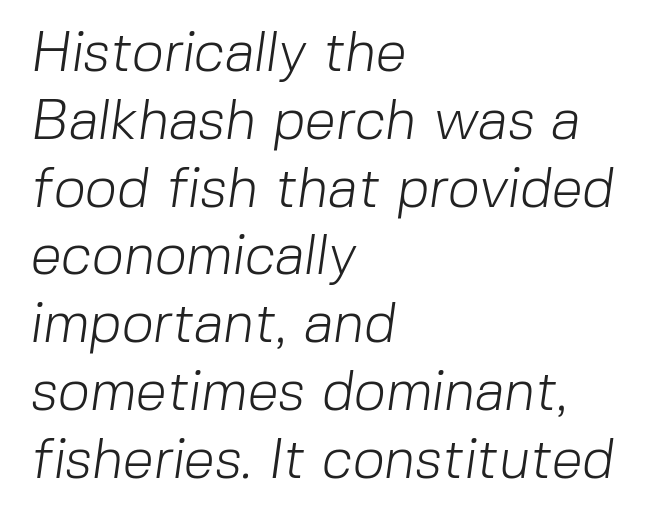
Q: Is the text bold? A: No.
Q: Is the typeface a serif or a sans-serif typeface? A: Sans-serif.
Q: Is the text underlined? A: No.
Q: How is the paragraph aligned? A: Left-aligned.
Q: Is the spacing between letters normal or unusually wide? A: Normal.
Q: Width (condensed, normal, or wide)? A: Normal.
Q: Stroke contrast? A: Low.
Q: x-height? A: Medium.
Q: Monospaced? A: No.
